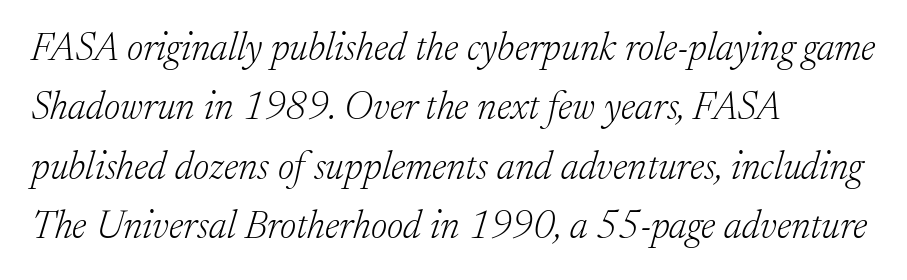
{"serif": "yes", "italic": "yes", "lean": "right", "slant_degrees": 17, "bold": "no", "weight": "light", "width": "normal", "stroke_contrast": "low", "x_height": "medium", "monospaced": "no", "underline": "no", "align": "left", "line_spacing": "normal", "line_spacing_ratio": 1.52, "letter_spacing": "normal", "letter_spacing_em": 0.0, "glyph_px": 39}
